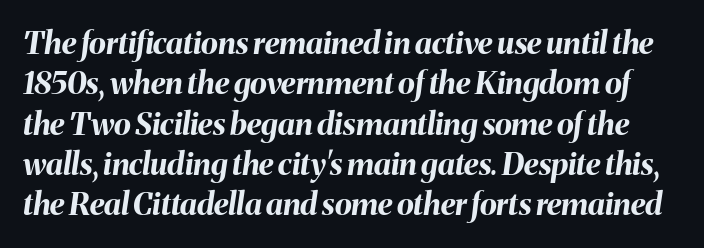
The image shows 31 px bold type, italic (leaning right); set normal line spacing (1.3x), normal letter spacing, not underlined; medium stroke contrast and a medium x-height.
